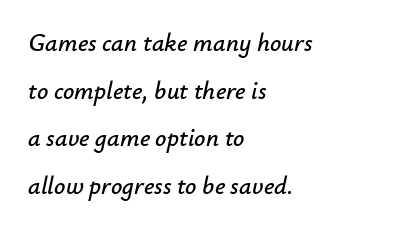
The glyphs look as if they've been sheared to an angle. Each word holds together tightly as a unit, with standard inter-letter gaps. This rendering uses left alignment, leaving the right contour irregular. Vertical spacing — loose. Each row of text sits above clean, open space.
